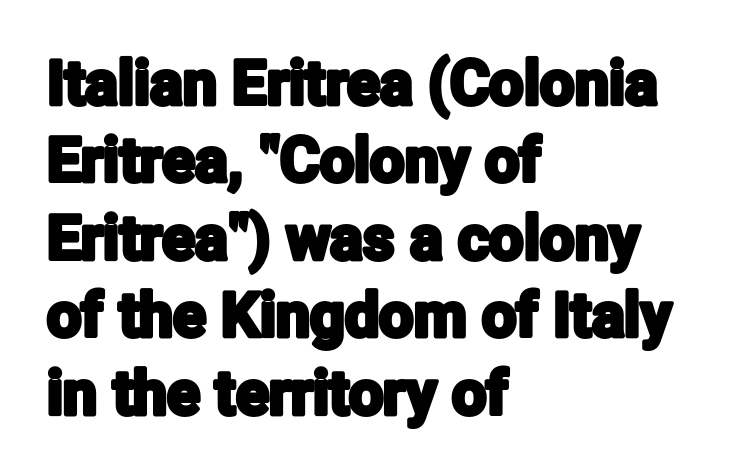
Ascenders rise straight up at ninety degrees. Teacher's note: observe the even left margin — that is flush-left alignment. Check the space under the baseline: it is left empty. Words appear dense and cohesive because spacing is normal. This sample has the flowing, uneven cadence of proportional lettering. Nothing sits at the stroke ends, so this counts as sans-serif.
